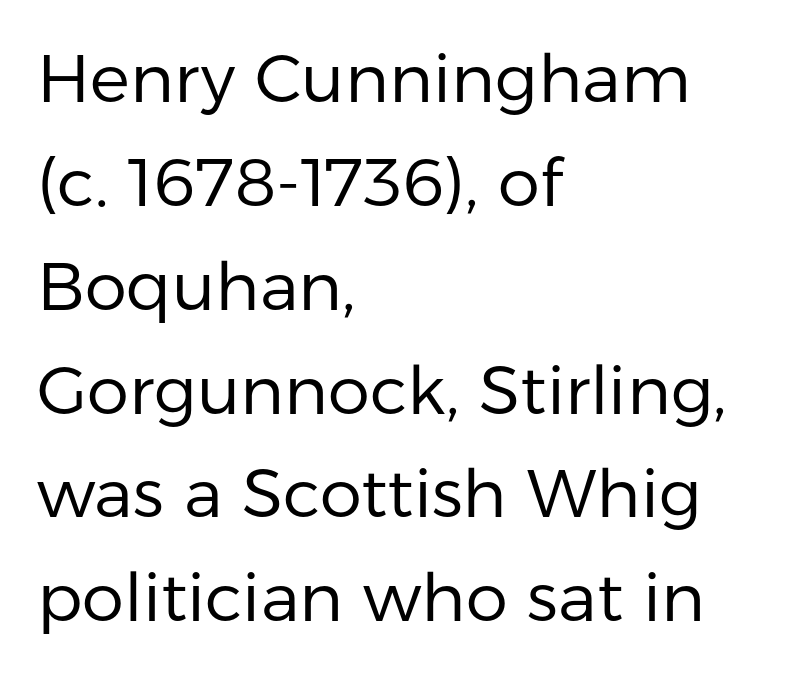
The foot of each line stays bare and open. If you measured baseline to baseline, you'd find a middling distance. In terms of letterspacing, this is plain default setting. Do the characters align in a grid? No, the font is proportional. Teacher's note: observe the even left margin — that is flush-left alignment.
